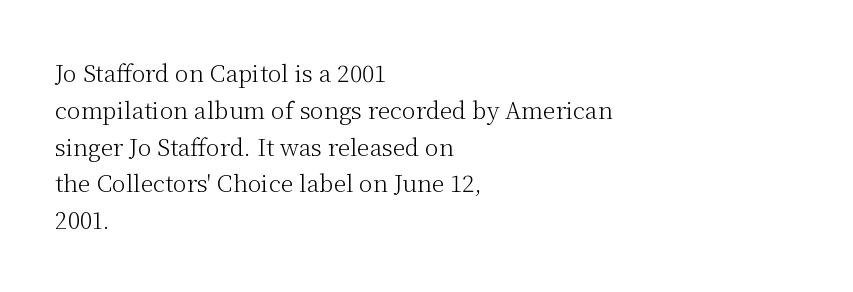
The rendering uses a moderate line-height, typical for paragraphs. The cut favours lightness, reaching ordinary text weight at its darkest. This is roman type, the default non-slanted kind. A student would call this left alignment; a typographer would say flush left, rag right. Honestly, there is no underline to notice here at all. The letterforms sit shoulder to shoulder at normal distance.
